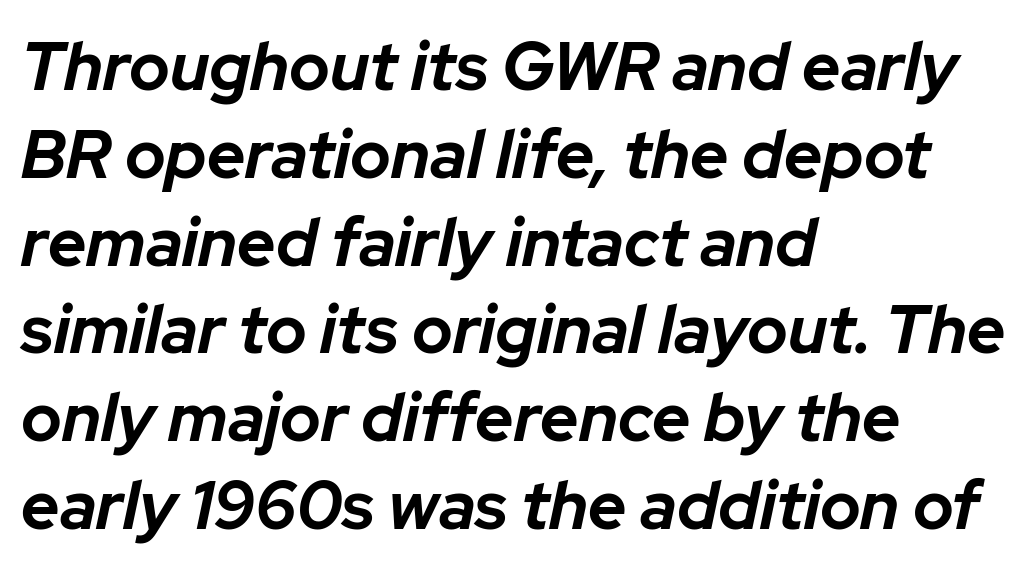
Q: Is the text bold? A: Yes.
Q: Is the text italic (slanted)? A: Yes, it leans right by about 12 degrees.
Q: Is the text underlined? A: No.
Q: How is the paragraph aligned? A: Left-aligned.
Q: Is the spacing between letters normal or unusually wide? A: Normal.
Q: Is the spacing between lines tight, normal or loose? A: Normal.
Q: Width (condensed, normal, or wide)? A: Normal.
Q: Stroke contrast? A: Low.
Q: x-height? A: Medium.
Q: Monospaced? A: No.
